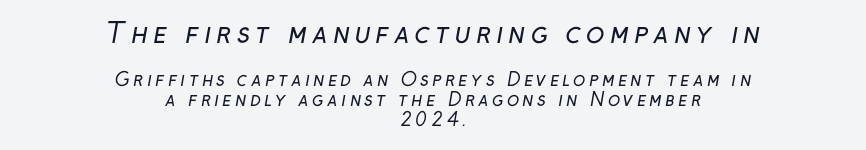
Q: Is the text bold? A: No.
Q: Is the text underlined? A: No.
Q: How is the paragraph aligned? A: Centered.
Q: Is the spacing between lines tight, normal or loose? A: Tight.
Q: Which block of text is set in a larger size, the first (top) or the second (bottom)? A: The first (top) one.
